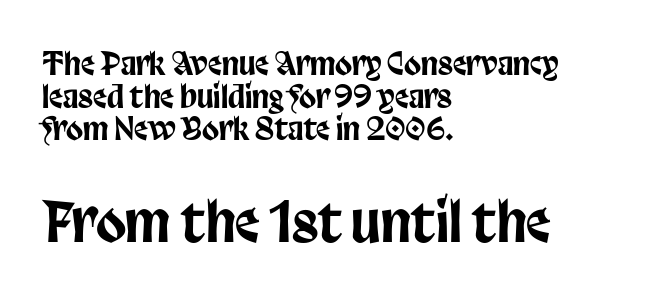
Q: Is the text italic (slanted)? A: No, it is upright.
Q: Is the typeface a serif or a sans-serif typeface? A: Sans-serif.
Q: Is the text underlined? A: No.
Q: How is the paragraph aligned? A: Left-aligned.
Q: Is the spacing between letters normal or unusually wide? A: Normal.
Q: Is the spacing between lines tight, normal or loose? A: Tight.
Q: Which block of text is set in a larger size, the first (top) or the second (bottom)? A: The second (bottom) one.
Q: Width (condensed, normal, or wide)? A: Condensed.
Q: Stroke contrast? A: Low.
Q: x-height? A: Large.
Q: Monospaced? A: No.
